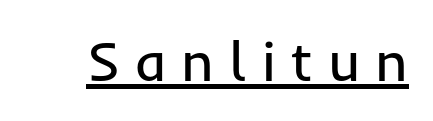
{"serif": "no", "italic": "no", "bold": "no", "weight": "regular", "width": "normal", "stroke_contrast": "low", "x_height": "medium", "monospaced": "no", "underline": "yes", "letter_spacing": "wide", "letter_spacing_em": 0.26, "glyph_px": 56}
